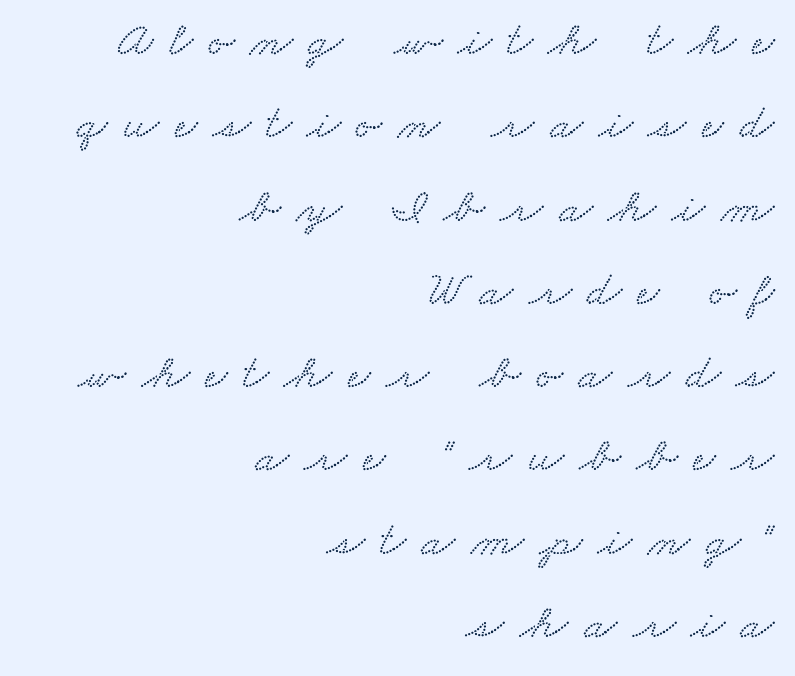
The space between consecutive lines is moderate. The font family rendered here belongs to the serif group. Here the designer chose a conventional face with non-uniform glyph widths. Just letters on the line, the space beneath them empty.
